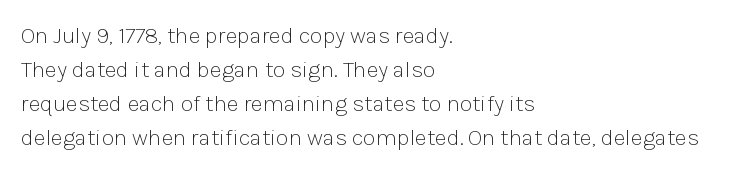
The image shows 23 px text type, upright; set left-aligned, normal line spacing (1.48x), normal letter spacing, not underlined.
